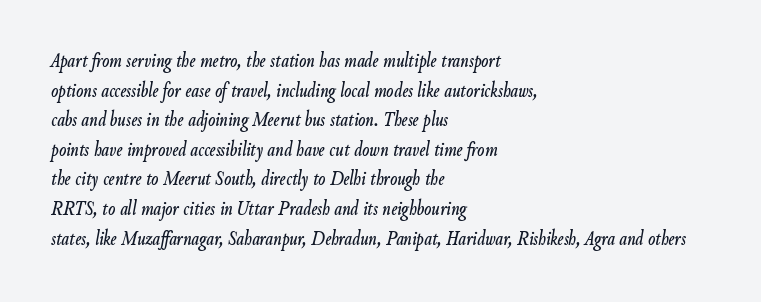
The text block is weighted toward the left margin, trailing off unevenly rightward. You could call the tracking neutral — neither tight nor loose. Yep, that's italic — everything's leaning. Underlining? Definitely not there. The vertical gap from one line to the next is medium.
